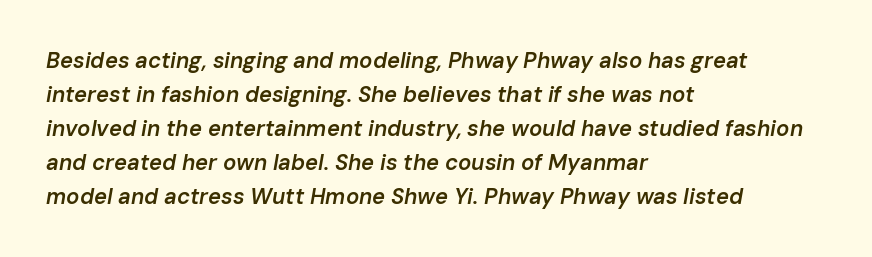
{"italic": "yes", "lean": "right", "slant_degrees": 10, "bold": "semi", "underline": "no", "align": "left", "line_spacing": "normal", "line_spacing_ratio": 1.54, "letter_spacing": "normal", "letter_spacing_em": 0.0, "glyph_px": 22}
